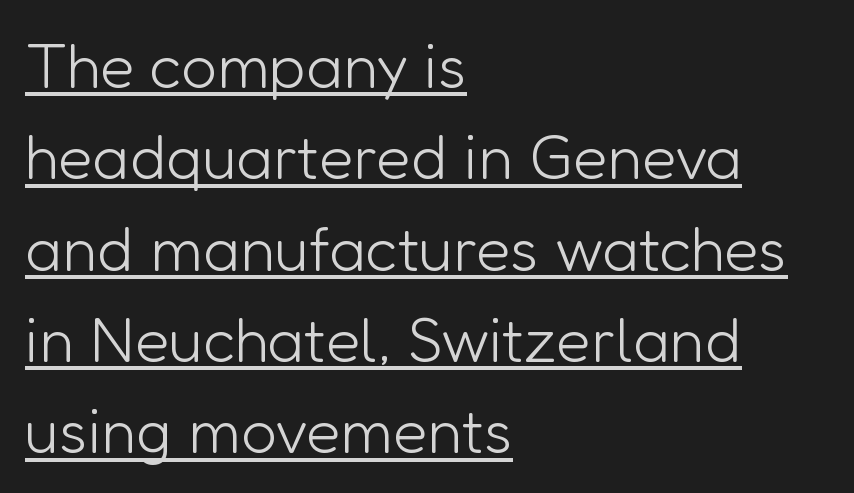
{"serif": "no", "italic": "no", "bold": "no", "weight": "light", "width": "normal", "stroke_contrast": "low", "x_height": "medium", "monospaced": "no", "underline": "yes", "align": "left", "line_spacing": "normal", "line_spacing_ratio": 1.45, "letter_spacing": "normal", "letter_spacing_em": 0.0, "glyph_px": 63}
